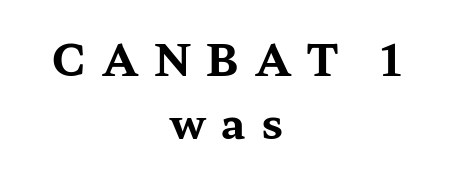
The image shows 43 px bold, wide serif type, upright; set centered, normal line spacing (1.47x), unusually wide letter spacing (+0.36 em), not underlined; medium stroke contrast and a medium x-height.
